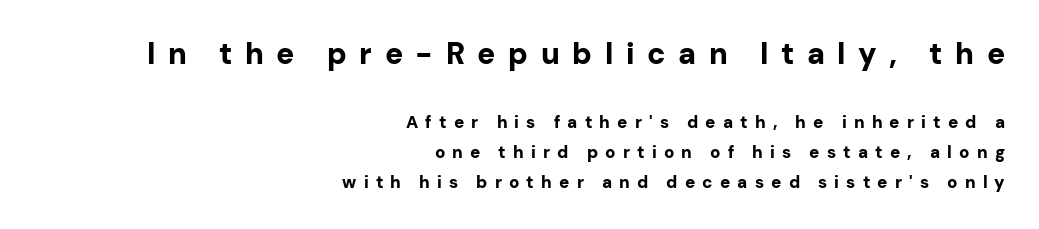
The image shows 30 px bold sans-serif type, upright; set right-aligned, line spacing 1.77x, unusually wide letter spacing (+0.42 em), not underlined; the first (top) block is 1.76x larger; low stroke contrast and a medium x-height.
